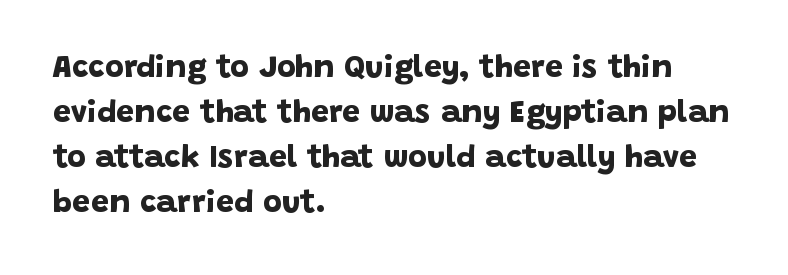
The image shows 32 px bold sans-serif type; set left-aligned, normal line spacing (1.41x), normal letter spacing, not underlined; low stroke contrast and a large x-height.
